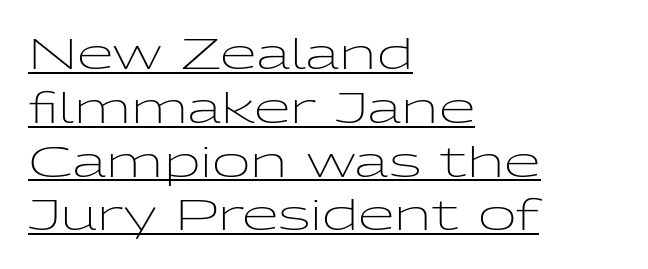
Words appear dense and cohesive because spacing is normal. You can tell from the bare stems that sans-serif type was used. Check the space under the baseline: a stroke is drawn there. Stroke thickness stays within the range of a standard reading face or lighter.
